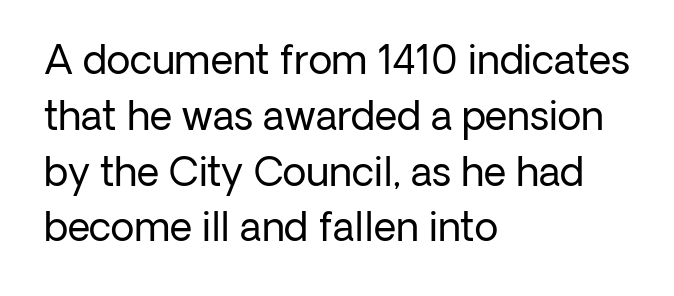
Q: Is the text bold? A: No.
Q: Is the text italic (slanted)? A: No, it is upright.
Q: Is the typeface a serif or a sans-serif typeface? A: Sans-serif.
Q: Is the text underlined? A: No.
Q: How is the paragraph aligned? A: Left-aligned.
Q: Is the spacing between letters normal or unusually wide? A: Normal.
Q: Is the spacing between lines tight, normal or loose? A: Normal.
Q: Width (condensed, normal, or wide)? A: Normal.
Q: Stroke contrast? A: Low.
Q: x-height? A: Medium.
Q: Monospaced? A: No.
